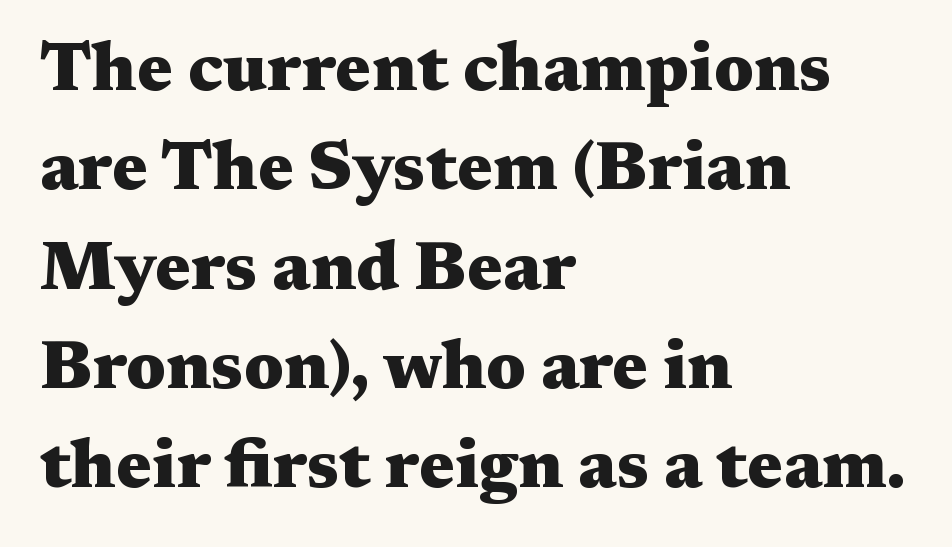
The image shows 68 px heavy, wide serif type, upright; set left-aligned, normal line spacing (1.46x), normal letter spacing, not underlined; medium stroke contrast and a medium x-height.
